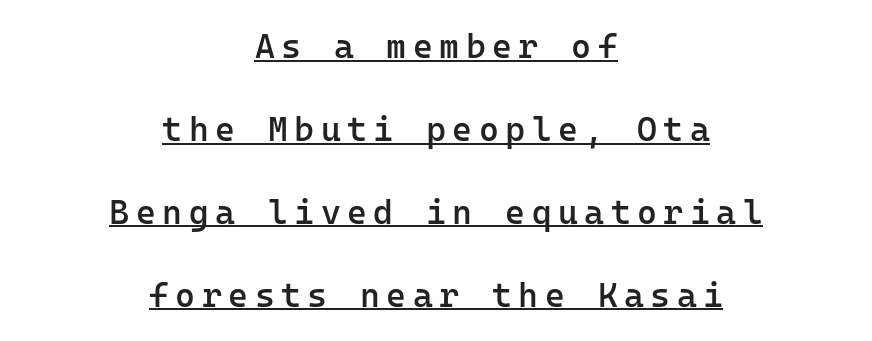
{"serif": "no", "italic": "no", "bold": "semi", "weight": "semibold", "width": "normal", "stroke_contrast": "low", "x_height": "medium", "monospaced": "yes", "underline": "yes", "align": "center", "line_spacing": "loose", "line_spacing_ratio": 2.44, "glyph_px": 34}
